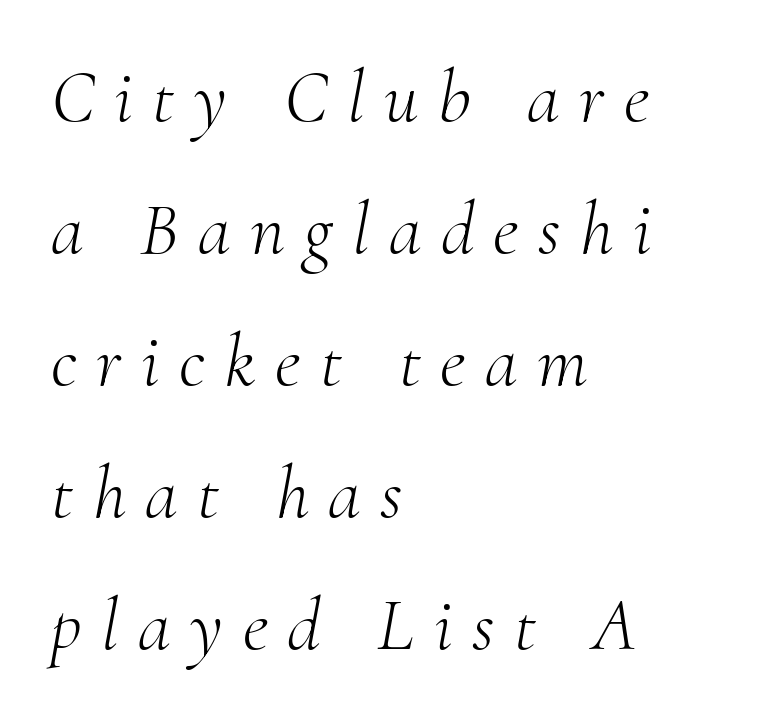
{"serif": "yes", "italic": "yes", "lean": "right", "slant_degrees": 10, "bold": "no", "weight": "light", "width": "normal", "stroke_contrast": "medium", "x_height": "small", "monospaced": "no", "underline": "no", "align": "left", "line_spacing_ratio": 1.76, "letter_spacing": "wide", "letter_spacing_em": 0.26, "glyph_px": 75}
